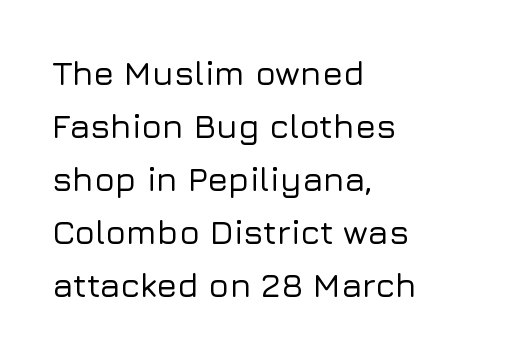
The image shows 34 px sans-serif type, upright; set left-aligned, normal line spacing (1.56x), normal letter spacing, not underlined; low stroke contrast and a medium x-height.
